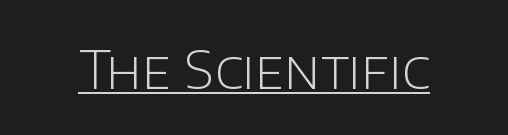
{"serif": "no", "italic": "no", "bold": "no", "weight": "light", "width": "normal", "stroke_contrast": "low", "x_height": "large", "monospaced": "no", "underline": "yes", "letter_spacing": "normal", "letter_spacing_em": 0.0, "glyph_px": 53}
